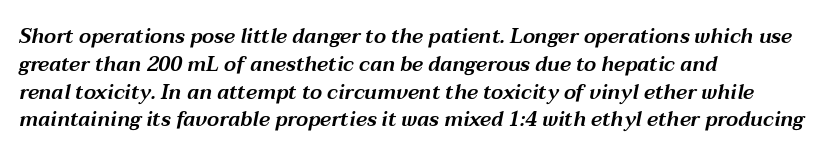
Q: Is the text italic (slanted)? A: Yes, it leans right by about 12 degrees.
Q: Is the text underlined? A: No.
Q: How is the paragraph aligned? A: Left-aligned.
Q: Is the spacing between letters normal or unusually wide? A: Normal.
Q: Is the spacing between lines tight, normal or loose? A: Normal.
